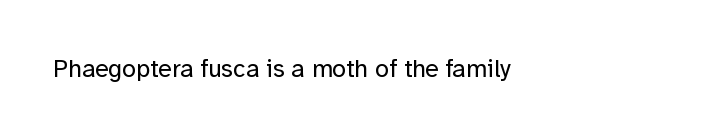
The rendering keeps characters at their native spacing. The font sits on the lighter half of the weight spectrum, regular included. Quick note: underline off. Is there any slant? The stems are plumb.
